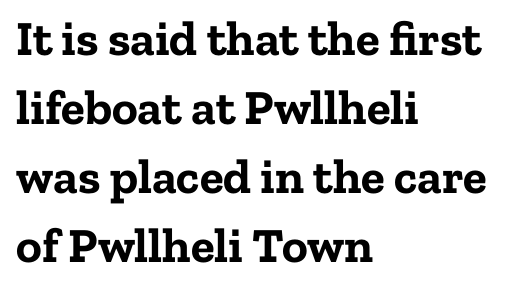
The image shows 49 px bold serif type, upright; set left-aligned, normal line spacing (1.41x), normal letter spacing, not underlined; low stroke contrast and a medium x-height.
